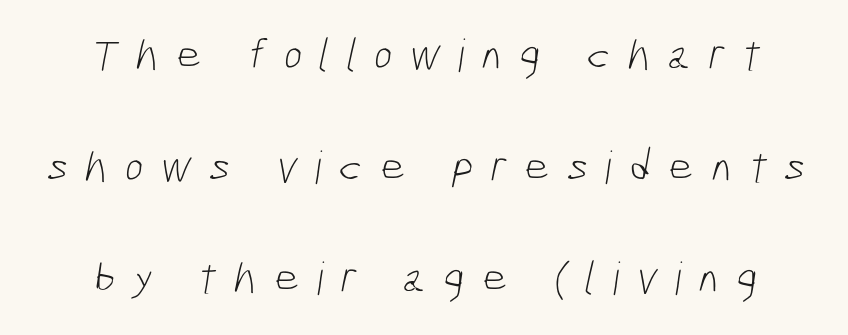
The image shows 45 px light, condensed sans-serif type; set loose line spacing (2.48x), unusually wide letter spacing (+0.37 em), not underlined; low stroke contrast and a medium x-height.
